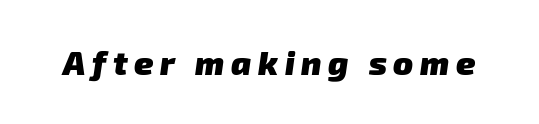
A bare baseline throughout the passage. You can tell from the bare stems that sans-serif type was used. Emphasis by weight is at full strength: bold. This rendering widens character spacing well past its baseline value. Each letter keeps its own natural width here, so spacing adapts to shape.
